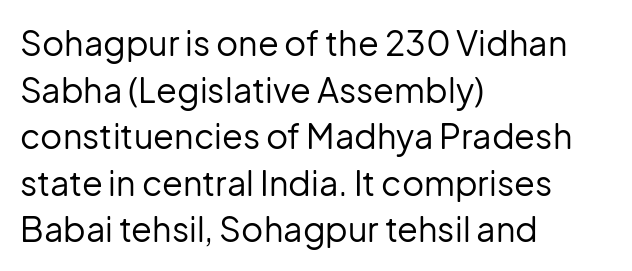
{"serif": "no", "italic": "no", "bold": "no", "weight": "regular", "width": "normal", "stroke_contrast": "low", "x_height": "medium", "monospaced": "no", "underline": "no", "align": "left", "line_spacing": "normal", "line_spacing_ratio": 1.37, "letter_spacing": "normal", "letter_spacing_em": 0.0, "glyph_px": 34}
